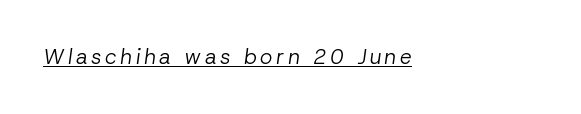
Decoration check: the copy is underlined. Caption: multi-line text, flush left, ragged right. The rendering applies a slant to the glyphs. Weight: not bold — regular or lighter.
